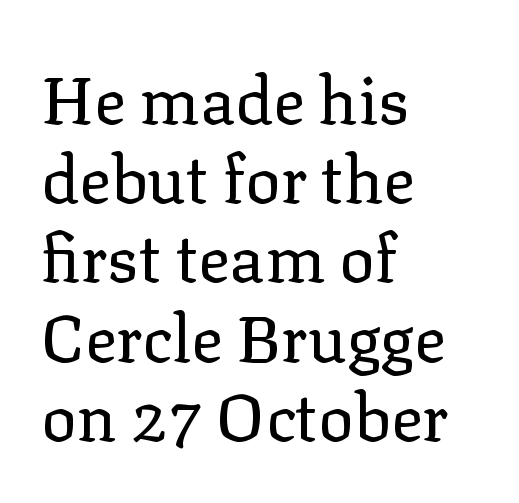
The type sits square on the baseline with zero lean. Think standard paragraph weight, or any step lighter than that. These lines are rendered in a variable-pitch font. Look at the bottom of the vertical strokes: they flare into serifs here. Check under the words: just untouched page. Spacing between characters is what you'd get straight out of the box.
